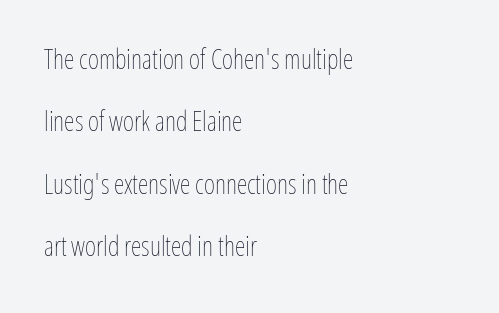
Italic? Not at all — the glyphs are vertical. Lines of text with bare space underneath. Nothing heavy about these letters — not bold at all. Loosely led — the rows are spread out. The lines are quadded left. Honestly, the letter spacing is just normal — you wouldn't notice it.
